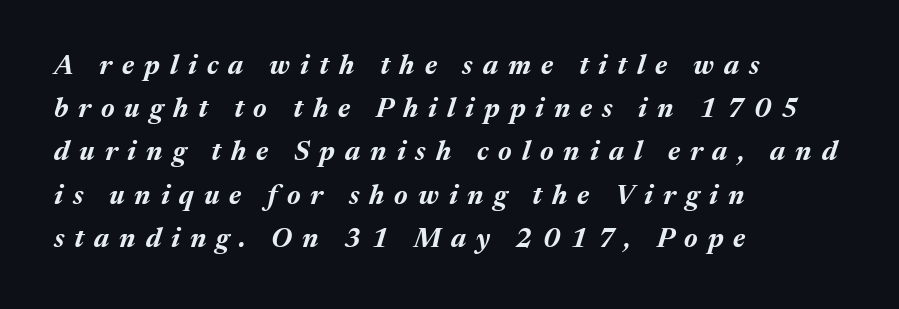
The image shows 27 px bold type, italic (leaning right); set left-aligned, normal line spacing (1.6x), unusually wide letter spacing (+0.37 em), not underlined.
